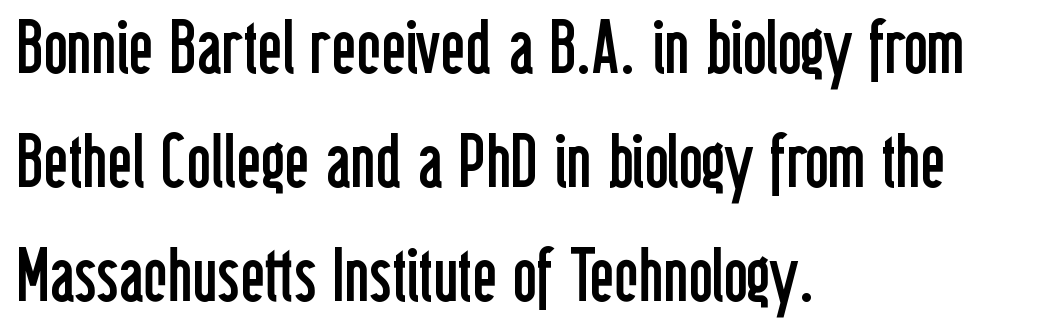
The area under the type is left untouched. Vertical stems look standard width or narrower in stroke. A classic flush-left, rag-right setting is used for this passage. Upright lettering throughout.
